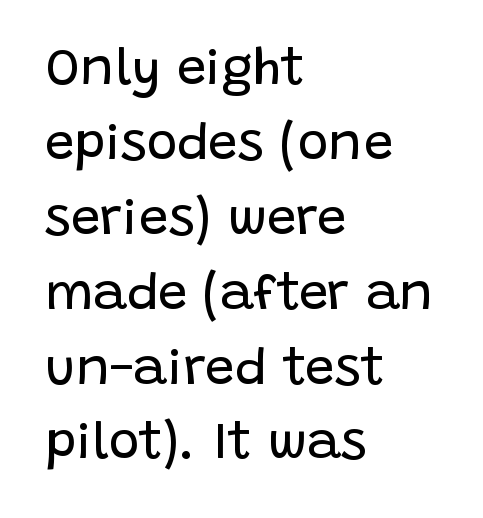
{"serif": "no", "italic": "no", "bold": "no", "weight": "regular", "width": "normal", "stroke_contrast": "low", "x_height": "large", "monospaced": "no", "underline": "no", "align": "left", "line_spacing": "normal", "line_spacing_ratio": 1.44, "letter_spacing": "normal", "letter_spacing_em": 0.0, "glyph_px": 52}
